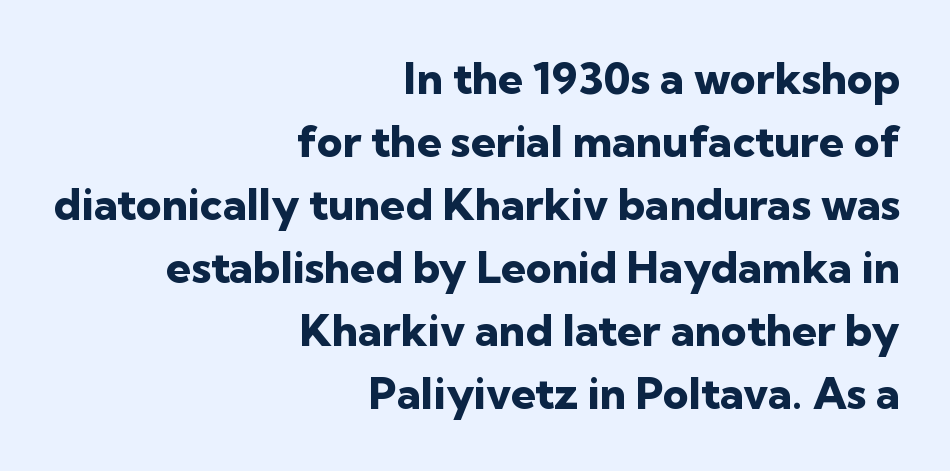
{"serif": "no", "italic": "no", "bold": "yes", "weight": "heavy", "width": "normal", "stroke_contrast": "low", "x_height": "medium", "monospaced": "no", "underline": "no", "align": "right", "line_spacing": "normal", "line_spacing_ratio": 1.43, "letter_spacing": "normal", "letter_spacing_em": 0.0, "glyph_px": 44}
